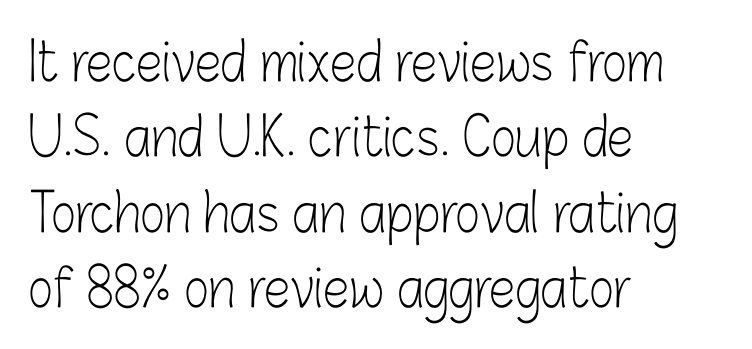
Q: Is the text bold? A: No.
Q: Is the text italic (slanted)? A: No, it is upright.
Q: Is the typeface a serif or a sans-serif typeface? A: Sans-serif.
Q: Is the text underlined? A: No.
Q: How is the paragraph aligned? A: Left-aligned.
Q: Is the spacing between letters normal or unusually wide? A: Normal.
Q: Is the spacing between lines tight, normal or loose? A: Normal.
Q: Width (condensed, normal, or wide)? A: Condensed.
Q: Stroke contrast? A: Low.
Q: x-height? A: Medium.
Q: Monospaced? A: No.
